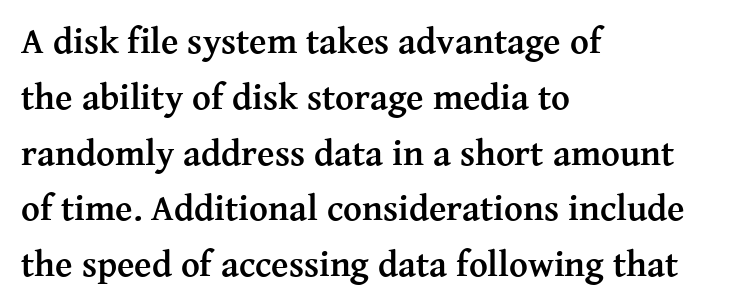
The image shows 36 px semibold serif type, upright; set left-aligned, normal line spacing (1.55x), normal letter spacing, not underlined; medium stroke contrast and a medium x-height.
